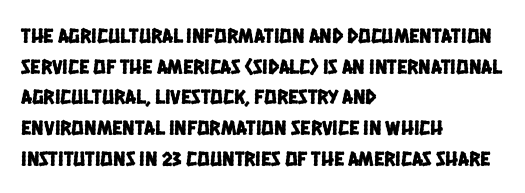
The image shows 21 px text type; set left-aligned, normal line spacing (1.46x), normal letter spacing, not underlined.
